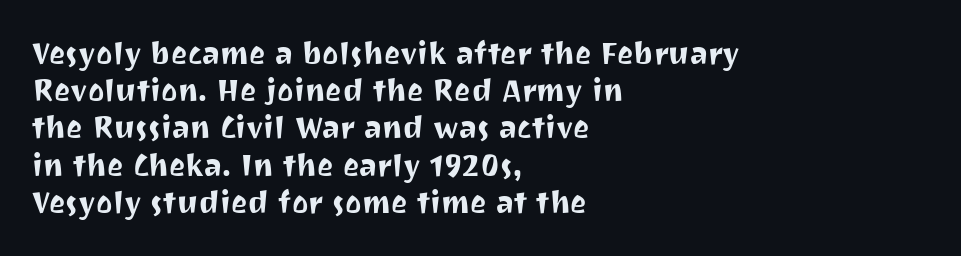
Q: Is the text italic (slanted)? A: No, it is upright.
Q: Is the typeface a serif or a sans-serif typeface? A: Sans-serif.
Q: Is the text underlined? A: No.
Q: How is the paragraph aligned? A: Left-aligned.
Q: Is the spacing between letters normal or unusually wide? A: Normal.
Q: Width (condensed, normal, or wide)? A: Normal.
Q: Stroke contrast? A: Medium.
Q: x-height? A: Medium.
Q: Monospaced? A: No.
